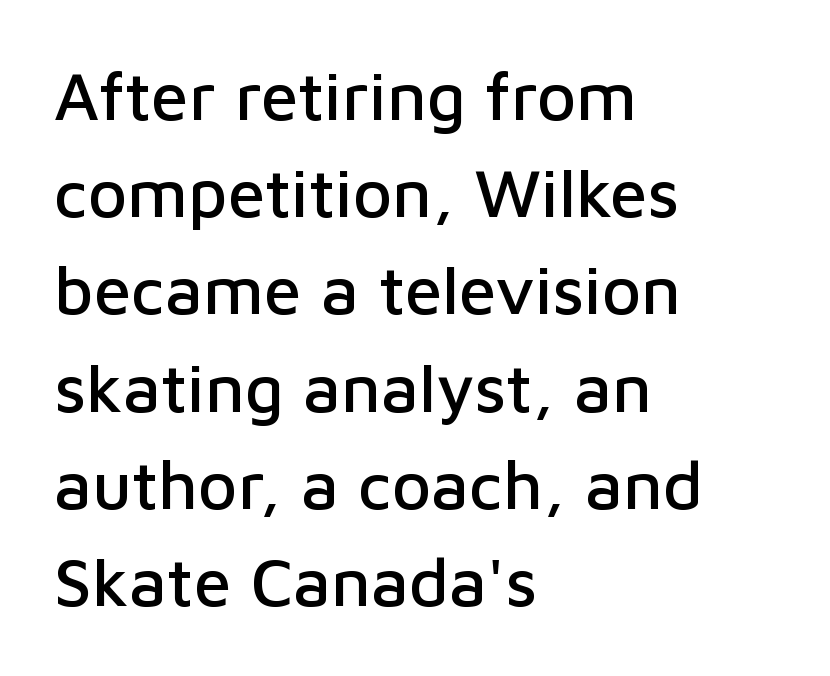
{"serif": "no", "italic": "no", "width": "normal", "stroke_contrast": "low", "x_height": "medium", "monospaced": "no", "underline": "no", "align": "left", "line_spacing": "normal", "line_spacing_ratio": 1.43, "letter_spacing": "normal", "letter_spacing_em": 0.0, "glyph_px": 68}
